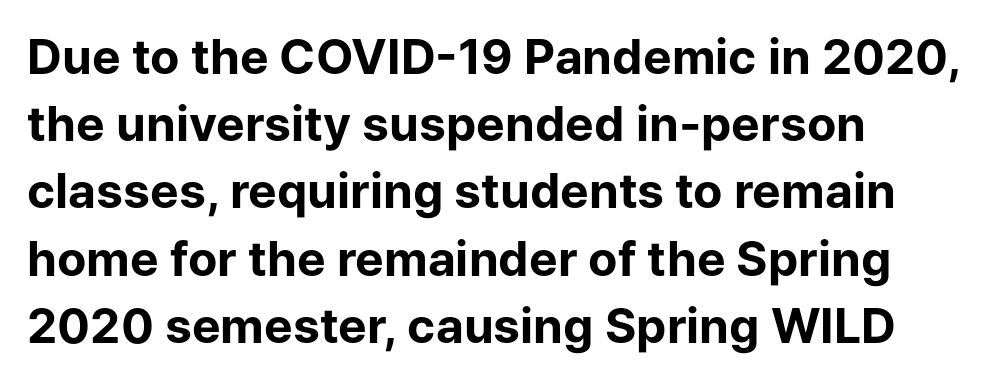
Do the characters align in a grid? No, the font is proportional. Spacing between characters is what you'd get straight out of the box. Strong, thick strokes mark this as bold type. Vertically, the passage feels balanced, rows spaced as you'd expect. Check where the strokes stop: nothing finishes them off — pure sans.
